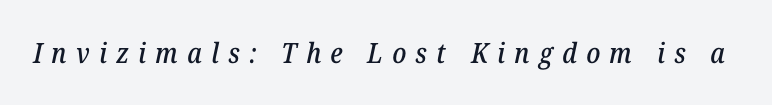
Q: Is the text italic (slanted)? A: Yes, it leans right by about 12 degrees.
Q: Is the typeface a serif or a sans-serif typeface? A: Serif.
Q: Is the text underlined? A: No.
Q: Is the spacing between letters normal or unusually wide? A: Unusually wide.
Q: Width (condensed, normal, or wide)? A: Normal.
Q: Stroke contrast? A: Low.
Q: x-height? A: Medium.
Q: Monospaced? A: No.
